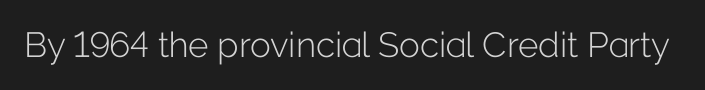
A typesetter would label this face a sans. A roman cut, with each character standing at attention. Type without underlining. Proportional: the letters do not fall into vertical columns. The characters are drawn with everyday or finer stroke widths.
